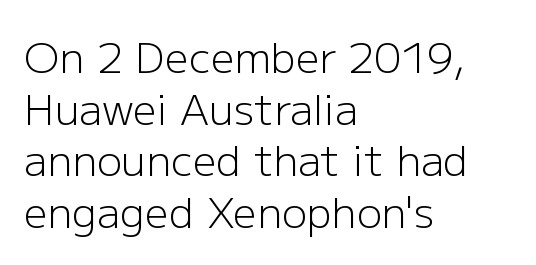
Q: Is the text bold? A: No.
Q: Is the text italic (slanted)? A: No, it is upright.
Q: Is the typeface a serif or a sans-serif typeface? A: Sans-serif.
Q: Is the text underlined? A: No.
Q: How is the paragraph aligned? A: Left-aligned.
Q: Is the spacing between letters normal or unusually wide? A: Normal.
Q: Width (condensed, normal, or wide)? A: Normal.
Q: Stroke contrast? A: Low.
Q: x-height? A: Medium.
Q: Monospaced? A: No.
